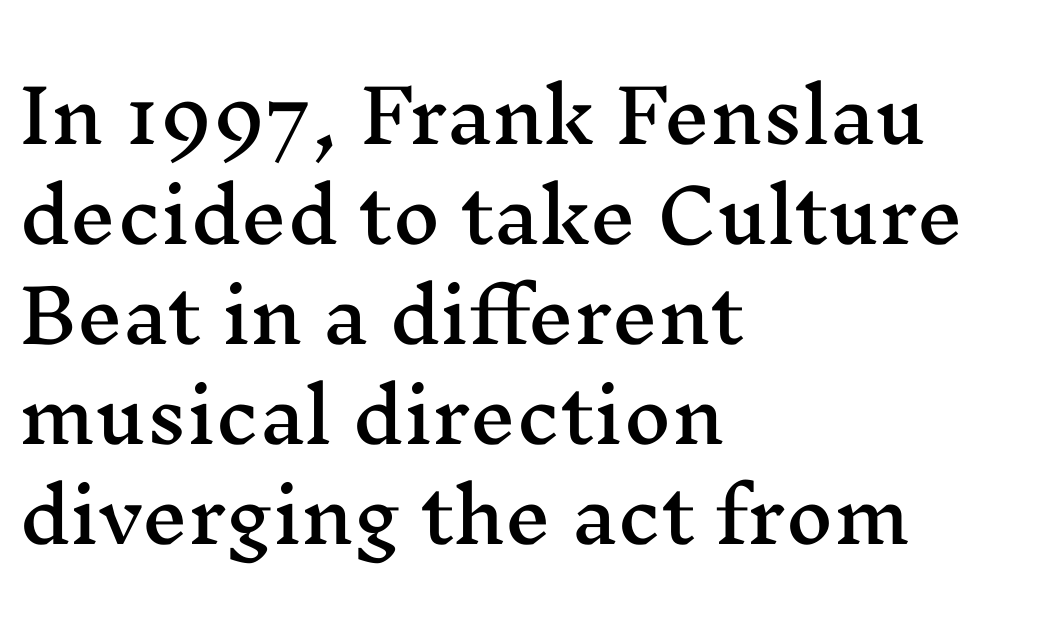
Q: Is the text italic (slanted)? A: No, it is upright.
Q: Is the typeface a serif or a sans-serif typeface? A: Serif.
Q: Is the text underlined? A: No.
Q: How is the paragraph aligned? A: Left-aligned.
Q: Is the spacing between letters normal or unusually wide? A: Normal.
Q: Is the spacing between lines tight, normal or loose? A: Normal.
Q: Width (condensed, normal, or wide)? A: Wide.
Q: Stroke contrast? A: Medium.
Q: x-height? A: Medium.
Q: Monospaced? A: No.
